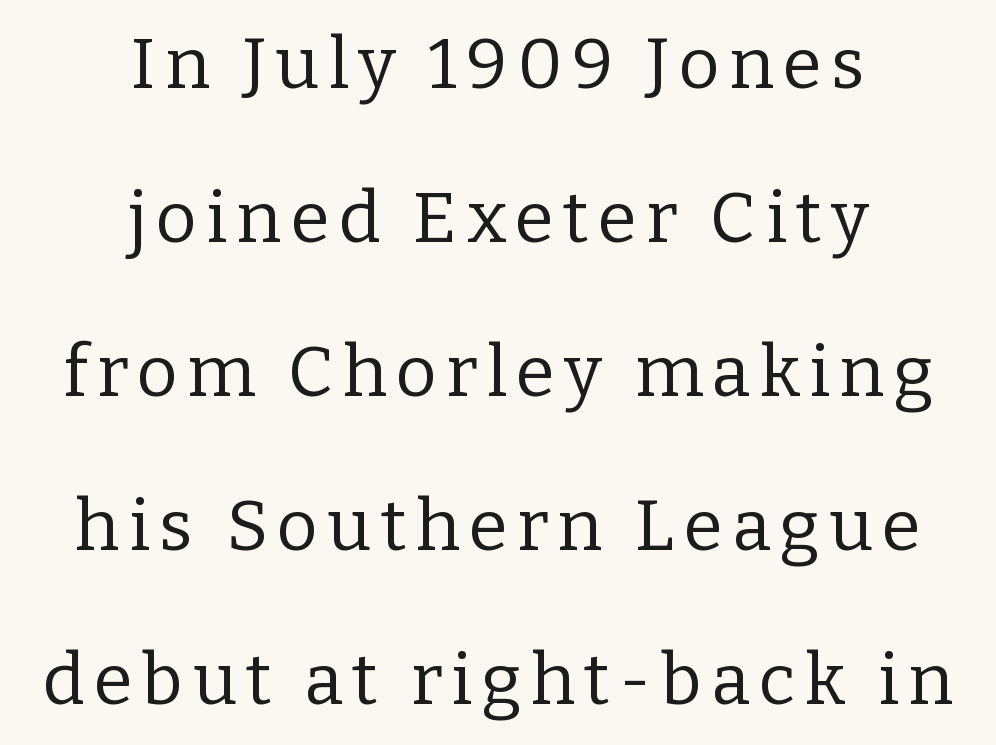
This sample has the flowing, uneven cadence of proportional lettering. Layout note: lines centered. Does the lettering tilt? It doesn't — this is upright. Unlike a clean sans, this face finishes its strokes with serifs. Clear beneath every line of the passage. Students, observe: this is what heavily led, spacious text looks like.
